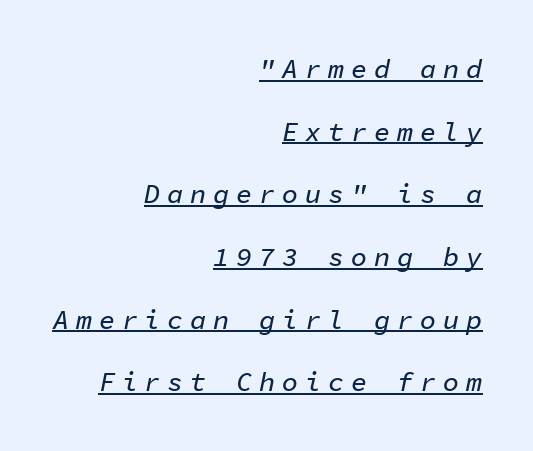
Q: Is the text italic (slanted)? A: Yes, it leans right by about 11 degrees.
Q: Is the text underlined? A: Yes.
Q: How is the paragraph aligned? A: Right-aligned.
Q: Is the spacing between letters normal or unusually wide? A: Unusually wide.
Q: Is the spacing between lines tight, normal or loose? A: Loose.
